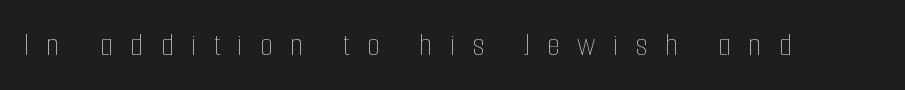
The image shows 34 px thin, condensed type, upright; set unusually wide letter spacing (+0.5 em), not underlined; low stroke contrast and a medium x-height.
